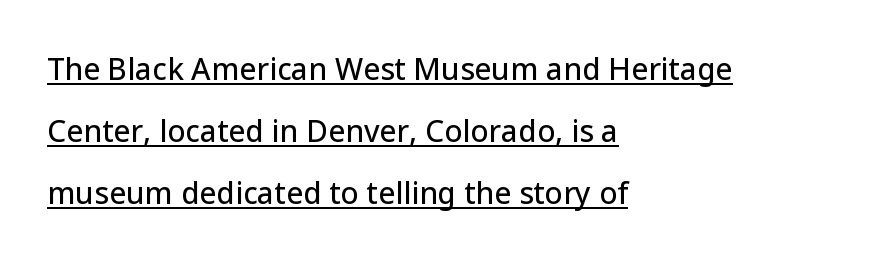
The image shows 30 px sans-serif type, upright; set left-aligned, loose line spacing (2.06x), normal letter spacing, underlined; low stroke contrast and a medium x-height.
